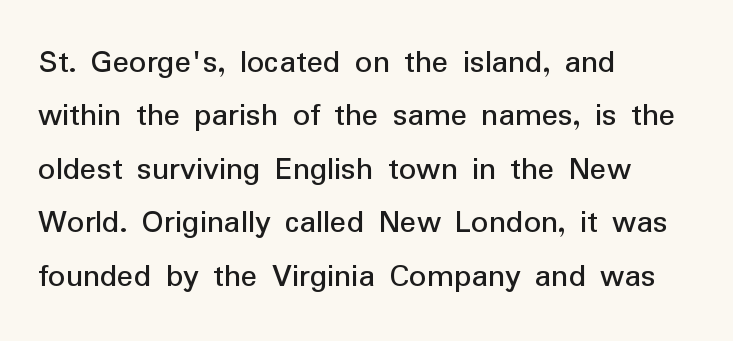
Is this a fixed-width face? No — the glyphs have proportional, varying widths. Nothing unusual about the tracking: characters are spaced as the font intends. The characters display no serif detailing; their extremities are plain. Horizontal alignment here is leftward, the default for most running prose.
